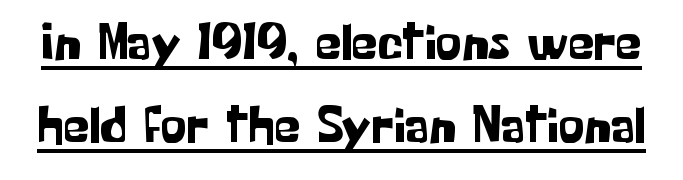
This is sans-serif lettering, the kind often seen on screens and signage. Varying glyph widths throughout — classic text-font behaviour. This sample uses an upright cut, with every glyph sitting square on the baseline. Regular leading.
